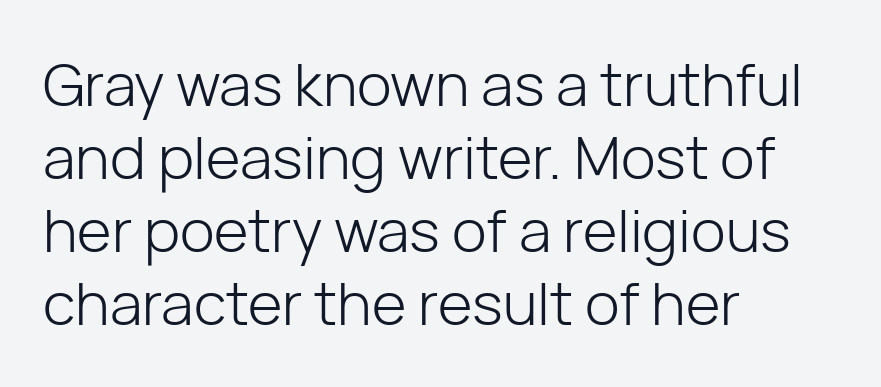
{"serif": "no", "italic": "no", "bold": "no", "weight": "light", "width": "normal", "stroke_contrast": "low", "x_height": "medium", "monospaced": "no", "underline": "no", "align": "left", "line_spacing_ratio": 1.24, "letter_spacing": "normal", "letter_spacing_em": 0.0, "glyph_px": 59}
